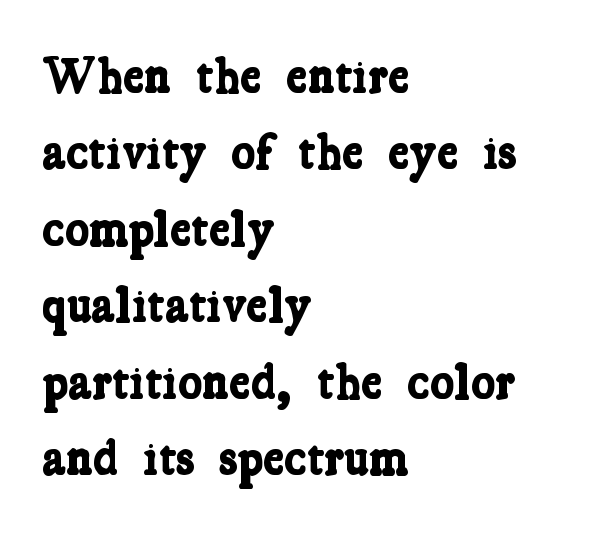
{"serif": "yes", "bold": "yes", "weight": "bold", "width": "condensed", "stroke_contrast": "low", "x_height": "medium", "monospaced": "no", "underline": "no", "align": "left", "line_spacing": "normal", "line_spacing_ratio": 1.5, "letter_spacing": "normal", "letter_spacing_em": 0.0, "glyph_px": 51}
